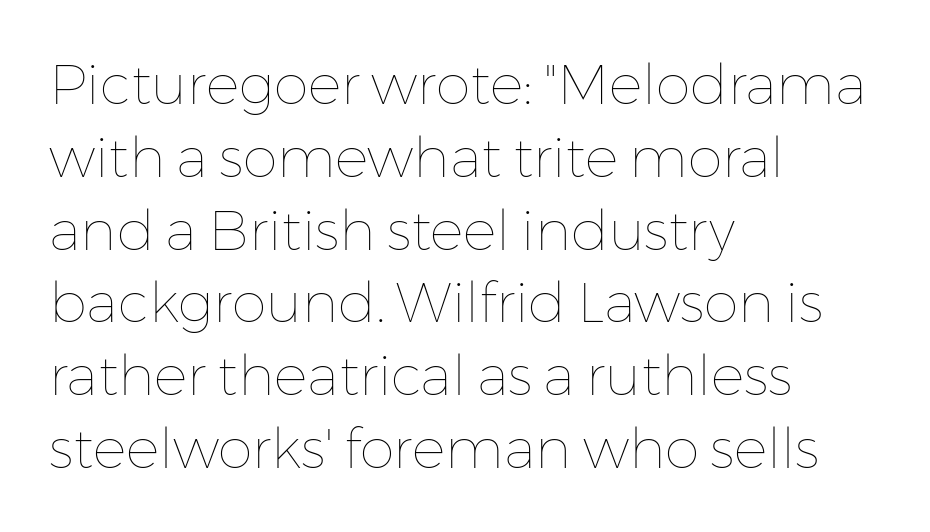
{"italic": "no", "bold": "no", "weight": "thin", "width": "normal", "stroke_contrast": "low", "x_height": "medium", "monospaced": "no", "underline": "no", "align": "left", "line_spacing": "normal", "line_spacing_ratio": 1.3, "letter_spacing": "normal", "letter_spacing_em": 0.0, "glyph_px": 56}
